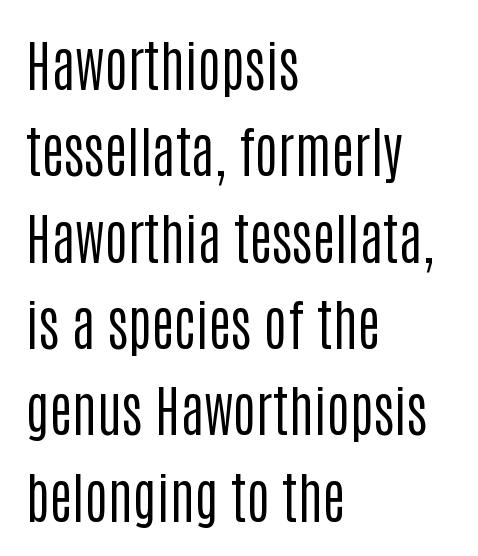
{"serif": "no", "italic": "no", "bold": "no", "weight": "regular", "width": "condensed", "stroke_contrast": "low", "x_height": "large", "monospaced": "no", "underline": "no", "align": "left", "line_spacing": "normal", "line_spacing_ratio": 1.57, "letter_spacing": "normal", "letter_spacing_em": 0.0, "glyph_px": 55}
